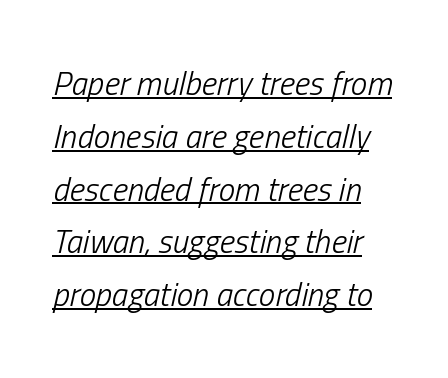
Q: Is the text bold? A: No.
Q: Is the text italic (slanted)? A: Yes, it leans right by about 13 degrees.
Q: Is the text underlined? A: Yes.
Q: How is the paragraph aligned? A: Left-aligned.
Q: Is the spacing between letters normal or unusually wide? A: Normal.
Q: Is the spacing between lines tight, normal or loose? A: Normal.
Q: Width (condensed, normal, or wide)? A: Condensed.
Q: Stroke contrast? A: Low.
Q: x-height? A: Medium.
Q: Monospaced? A: No.
